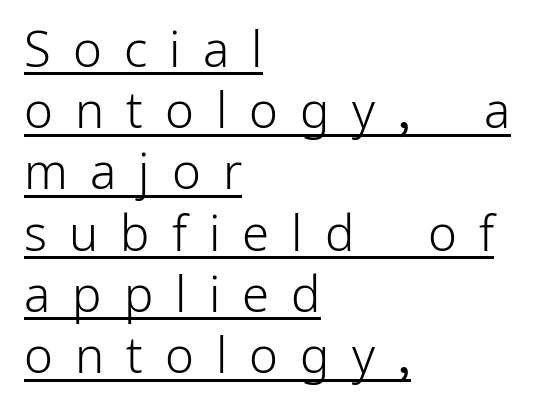
The image shows 49 px light sans-serif type, upright; set left-aligned, normal line spacing (1.25x), unusually wide letter spacing (+0.45 em), underlined; low stroke contrast and a medium x-height.
